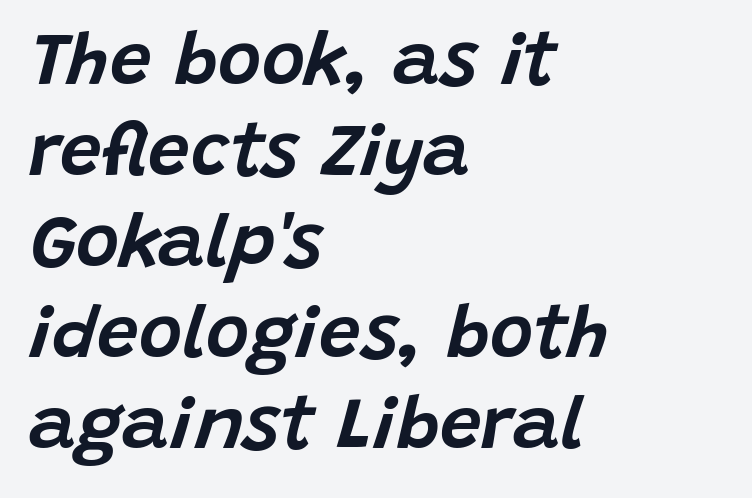
{"italic": "yes", "lean": "right", "slant_degrees": 15, "width": "normal", "stroke_contrast": "low", "x_height": "large", "monospaced": "no", "underline": "no", "align": "left", "line_spacing_ratio": 1.23, "letter_spacing": "normal", "letter_spacing_em": 0.0, "glyph_px": 74}
